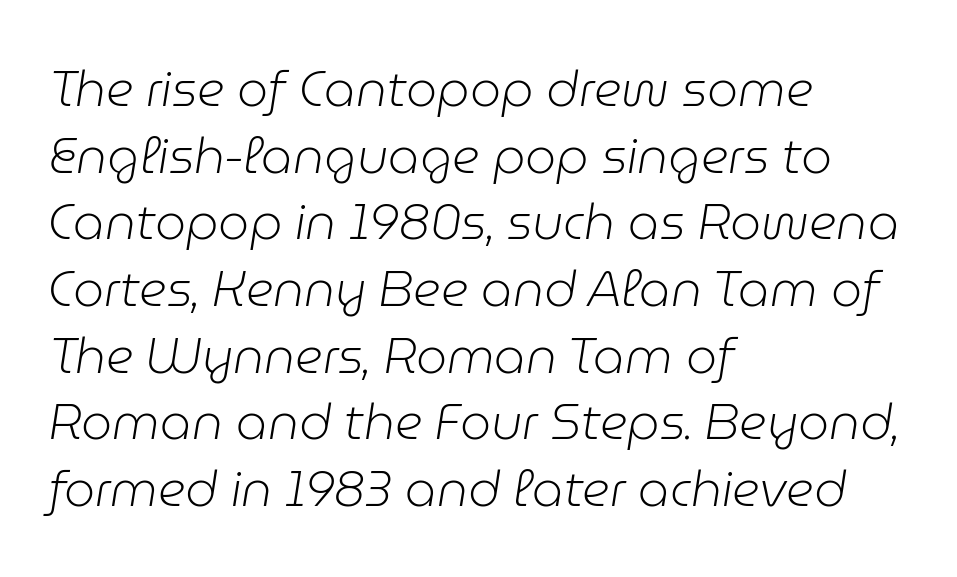
Layout note: lines flush left. A typesetter would call this proportional, since set widths differ per character. The gaps between neighbouring characters are ordinary and unremarkable. Beneath every word, the page is bare. The lettering tilts uniformly, giving the passage an italic look. A quiet, ordinary-to-light weight characterises the typeface.
